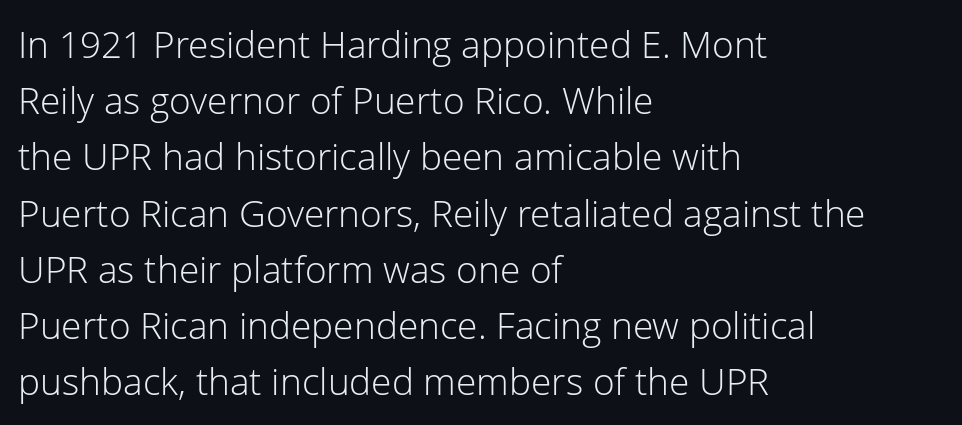
{"serif": "no", "italic": "no", "bold": "no", "weight": "light", "width": "normal", "stroke_contrast": "low", "x_height": "medium", "monospaced": "no", "underline": "no", "align": "left", "line_spacing": "normal", "line_spacing_ratio": 1.52, "letter_spacing": "normal", "letter_spacing_em": 0.0, "glyph_px": 37}
